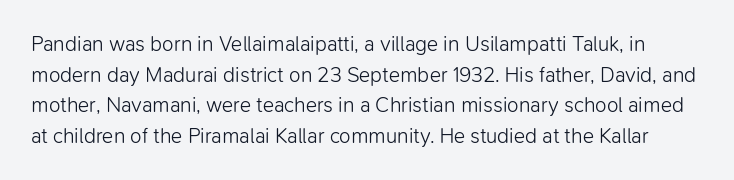
Q: Is the text bold? A: No.
Q: Is the text italic (slanted)? A: No, it is upright.
Q: Is the text underlined? A: No.
Q: Is the spacing between letters normal or unusually wide? A: Normal.
Q: Is the spacing between lines tight, normal or loose? A: Normal.
